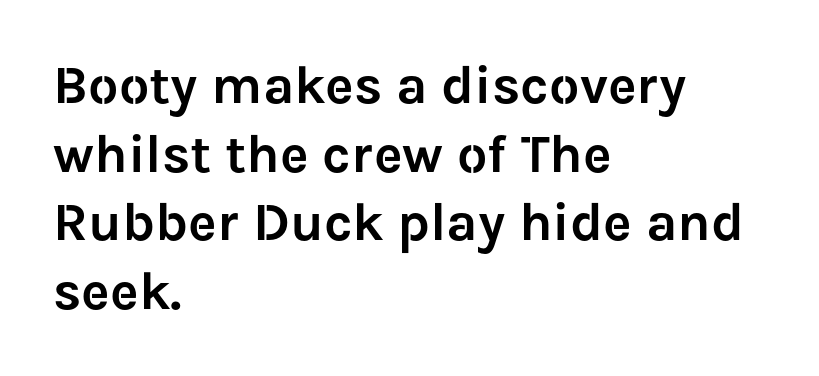
The image shows 54 px sans-serif type, upright; set left-aligned, normal line spacing (1.27x), normal letter spacing, not underlined; low stroke contrast and a medium x-height.
